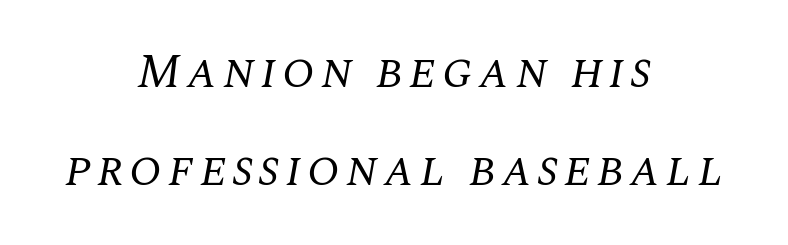
{"serif": "yes", "italic": "yes", "lean": "right", "slant_degrees": 10, "bold": "no", "weight": "regular", "width": "normal", "stroke_contrast": "medium", "x_height": "large", "monospaced": "no", "underline": "no", "align": "center", "line_spacing": "loose", "line_spacing_ratio": 2.05, "glyph_px": 48}
